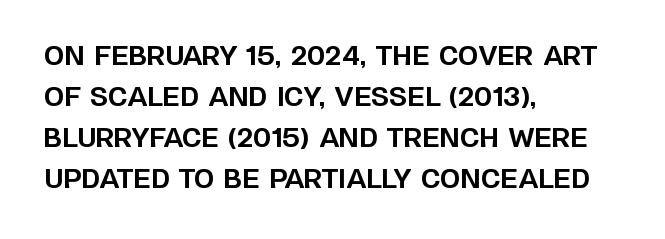
Q: Is the text bold? A: Yes.
Q: Is the text italic (slanted)? A: No, it is upright.
Q: Is the text underlined? A: No.
Q: How is the paragraph aligned? A: Left-aligned.
Q: Is the spacing between letters normal or unusually wide? A: Normal.
Q: Is the spacing between lines tight, normal or loose? A: Normal.
